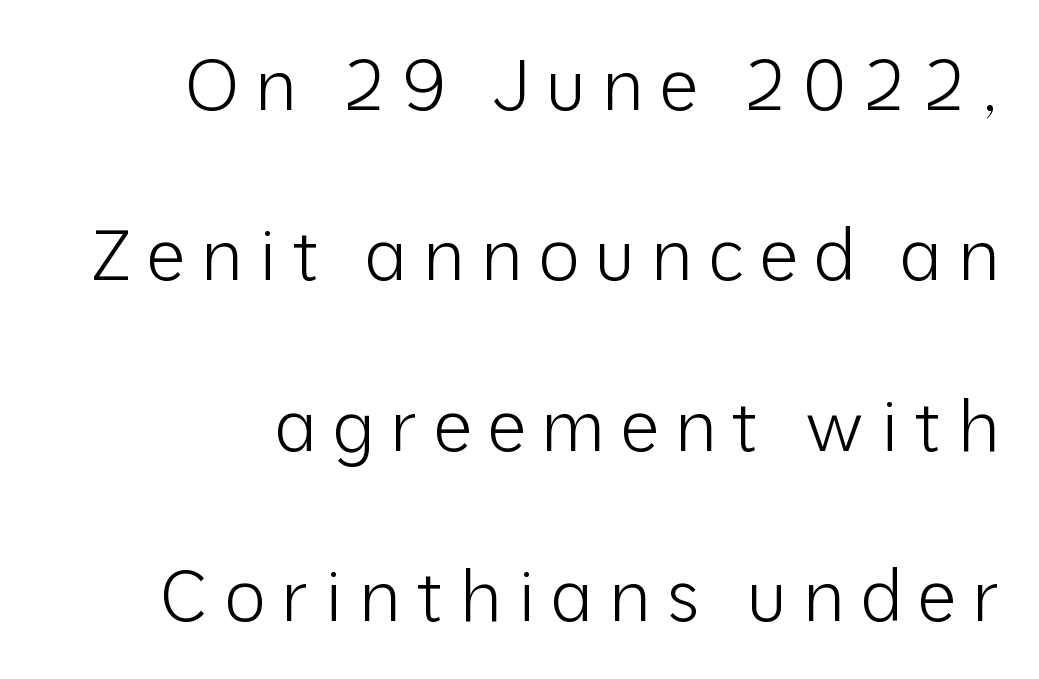
Posture: straight, roman, zero tilt. The weight tops out at a normal text grade. Quick note: interline space is abundant. The text block is weighted toward the right margin, trailing off unevenly leftward.
